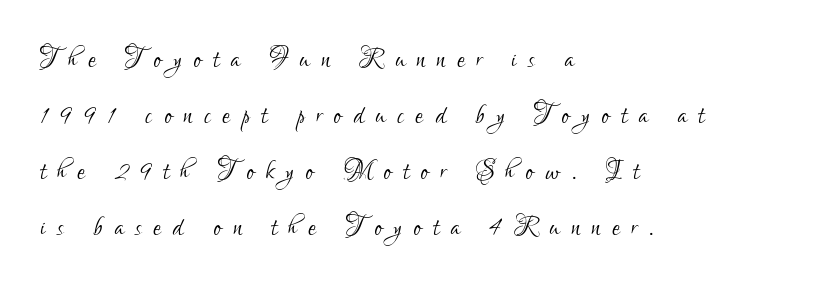
Q: Is the text bold? A: No.
Q: Is the text italic (slanted)? A: Yes.
Q: Is the typeface a serif or a sans-serif typeface? A: Sans-serif.
Q: Is the text underlined? A: No.
Q: How is the paragraph aligned? A: Left-aligned.
Q: Is the spacing between letters normal or unusually wide? A: Unusually wide.
Q: Is the spacing between lines tight, normal or loose? A: Normal.
Q: Width (condensed, normal, or wide)? A: Condensed.
Q: Stroke contrast? A: Low.
Q: x-height? A: Small.
Q: Monospaced? A: No.
